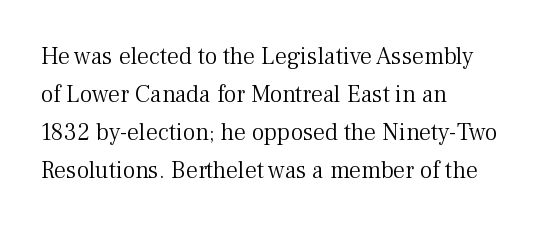
The image shows 24 px text type, upright; set left-aligned, normal line spacing (1.58x), normal letter spacing, not underlined.
